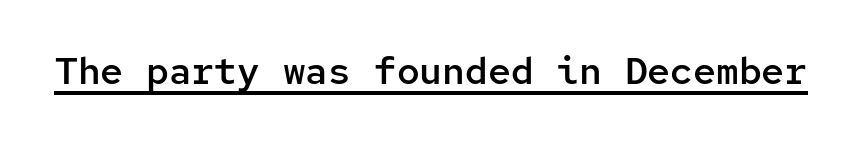
No extra tracking has been applied to these lines. I'd call this a sans setting — the letters go barefoot. Set as a demibold, roughly 600 on the weight scale. This sample has the even, mechanical cadence of fixed-width lettering. Italic: no, the glyphs are upright roman. Honestly, the underline is the first thing you notice here.
